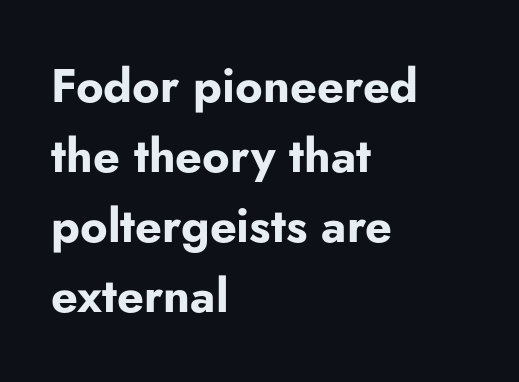
{"serif": "no", "italic": "no", "bold": "yes", "weight": "bold", "width": "normal", "stroke_contrast": "low", "x_height": "small", "monospaced": "no", "underline": "no", "align": "left", "line_spacing": "normal", "line_spacing_ratio": 1.49, "letter_spacing": "normal", "letter_spacing_em": 0.0, "glyph_px": 47}
